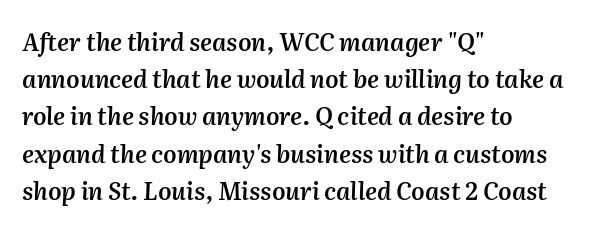
The passage shown is not underscored anywhere. This rendering uses left alignment, leaving the right contour irregular. Slanted lettering throughout. Honestly, the row spacing looks completely unremarkable. A typesetter would call this zero additional tracking. Semibold letterforms, between regular and bold.
